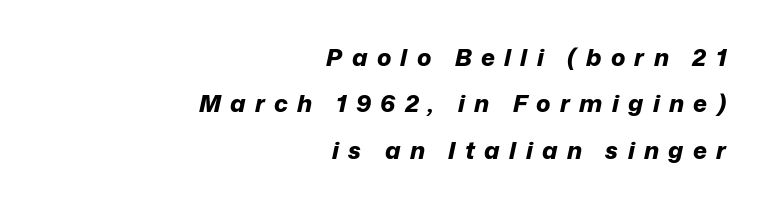
Stroke thickness is high; the sample reads as a true bold. This is oblique type, the kind used for emphasis or titles. The compositor pushed each line to the right boundary. This rendering features lettering with no underline.
